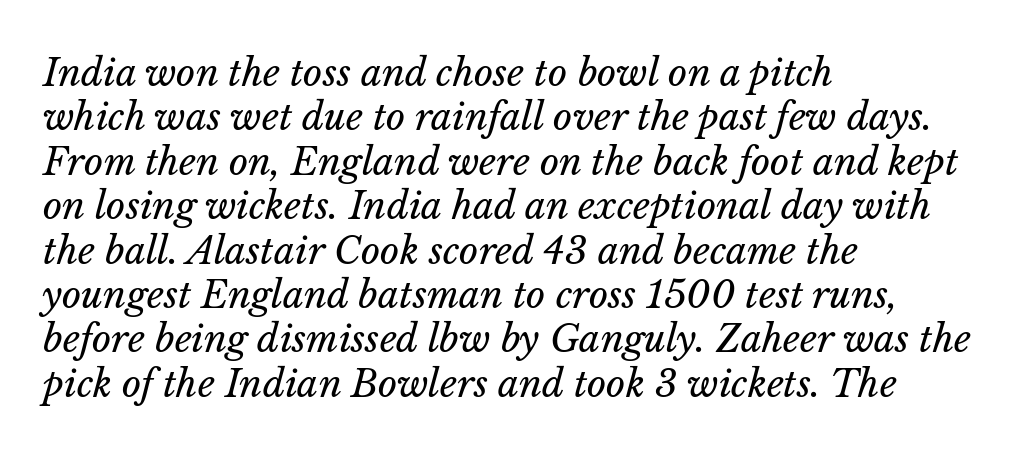
The image shows 37 px regular-weight type, italic (leaning right); set left-aligned, line spacing 1.2x, normal letter spacing, not underlined; low stroke contrast and a medium x-height.
